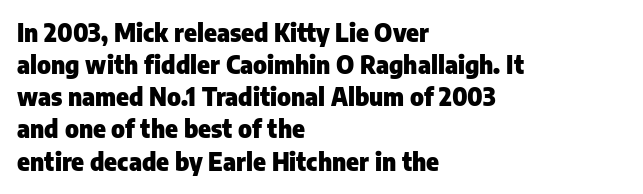
Q: Is the text bold? A: Yes.
Q: Is the text italic (slanted)? A: No, it is upright.
Q: Is the text underlined? A: No.
Q: How is the paragraph aligned? A: Left-aligned.
Q: Is the spacing between letters normal or unusually wide? A: Normal.
Q: Is the spacing between lines tight, normal or loose? A: Normal.
